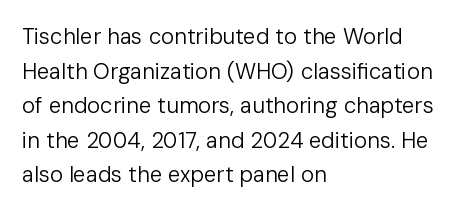
{"italic": "no", "bold": "no", "underline": "no", "align": "left", "line_spacing": "normal", "line_spacing_ratio": 1.57, "letter_spacing": "normal", "letter_spacing_em": 0.0, "glyph_px": 22}
